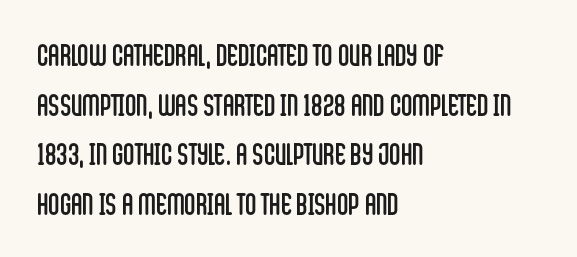
The image shows 31 px regular-weight, condensed sans-serif type, upright; set left-aligned, normal line spacing (1.6x), normal letter spacing, not underlined; low stroke contrast and a large x-height.
